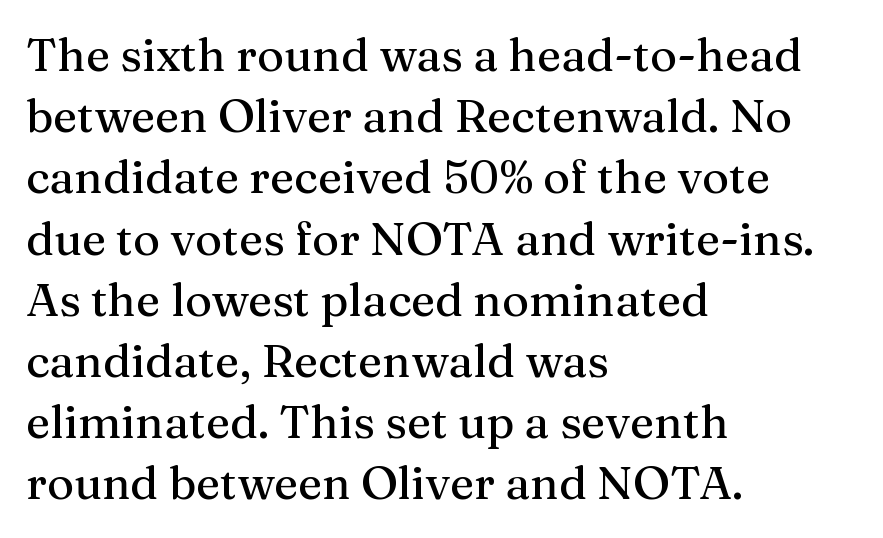
Q: Is the text italic (slanted)? A: No, it is upright.
Q: Is the typeface a serif or a sans-serif typeface? A: Serif.
Q: Is the text underlined? A: No.
Q: How is the paragraph aligned? A: Left-aligned.
Q: Is the spacing between letters normal or unusually wide? A: Normal.
Q: Is the spacing between lines tight, normal or loose? A: Normal.
Q: Width (condensed, normal, or wide)? A: Normal.
Q: Stroke contrast? A: Medium.
Q: x-height? A: Medium.
Q: Monospaced? A: No.
